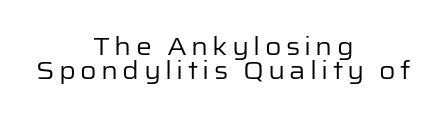
Q: Is the text bold? A: No.
Q: Is the text italic (slanted)? A: No, it is upright.
Q: Is the text underlined? A: No.
Q: How is the paragraph aligned? A: Centered.
Q: Is the spacing between lines tight, normal or loose? A: Tight.
